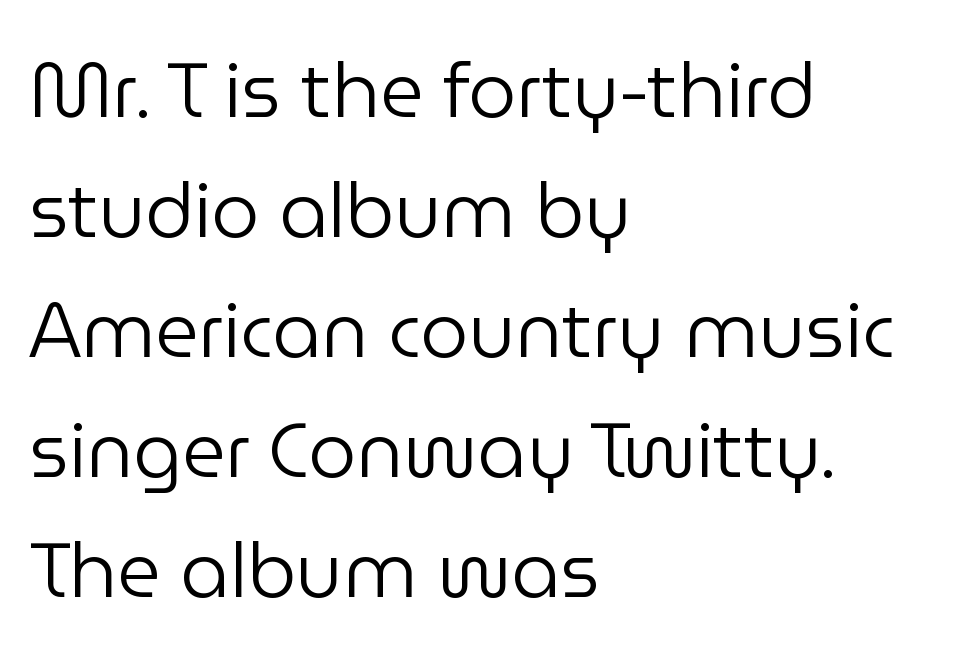
Proportional: the letters do not fall into vertical columns. A normal amount of white space separates one row of letters from the next. The line texture is even and compact thanks to regular tracking. The axis of the letterforms is exactly vertical. Caption: face not bold, strokes unweighted.
